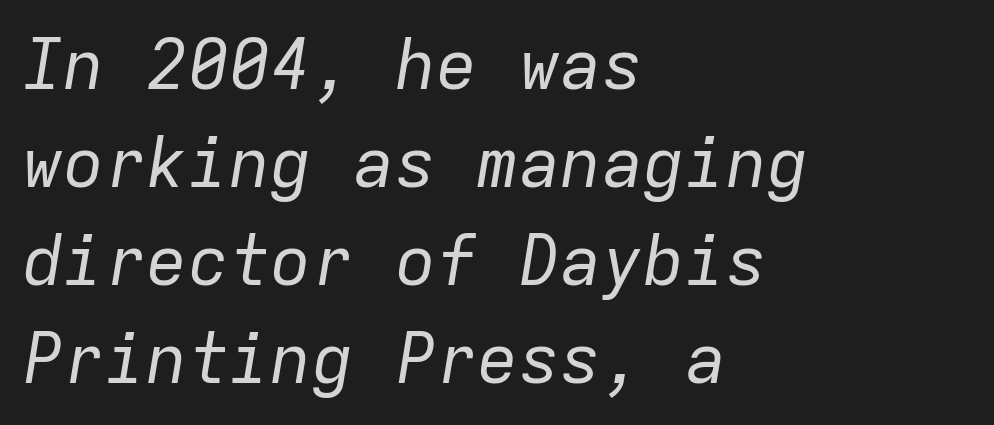
{"italic": "yes", "lean": "right", "slant_degrees": 9, "bold": "no", "weight": "regular", "width": "normal", "stroke_contrast": "low", "x_height": "medium", "monospaced": "yes", "underline": "no", "align": "left", "line_spacing": "normal", "line_spacing_ratio": 1.42, "letter_spacing": "normal", "letter_spacing_em": 0.0, "glyph_px": 69}
